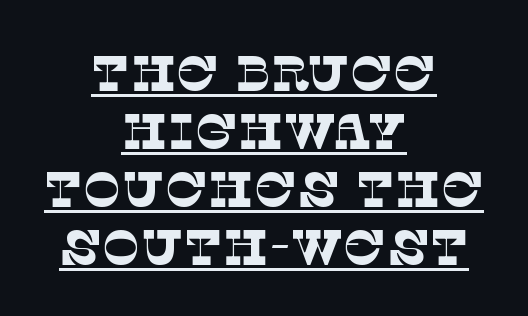
The image shows 50 px thin serif type; set centered, line spacing 1.16x, normal letter spacing, underlined; low stroke contrast and a large x-height.
